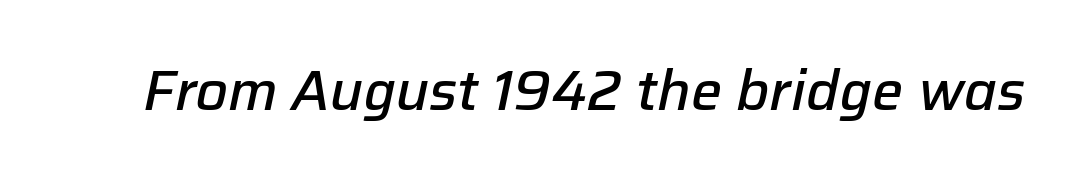
The strokes are fattened partway — semibold, not bold. Slanted lettering throughout. Varying glyph widths throughout — classic text-font behaviour. Type without underlining.
